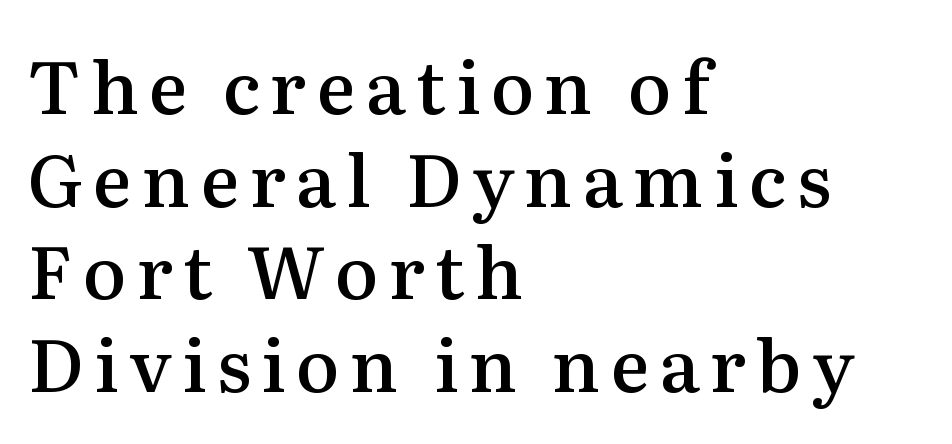
The image shows 73 px semibold serif type, upright; set left-aligned, normal line spacing (1.27x), not underlined; medium stroke contrast and a medium x-height.
